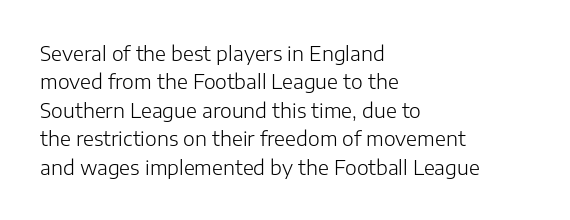
The image shows 20 px text type, upright; set left-aligned, normal line spacing (1.42x), normal letter spacing, not underlined.
